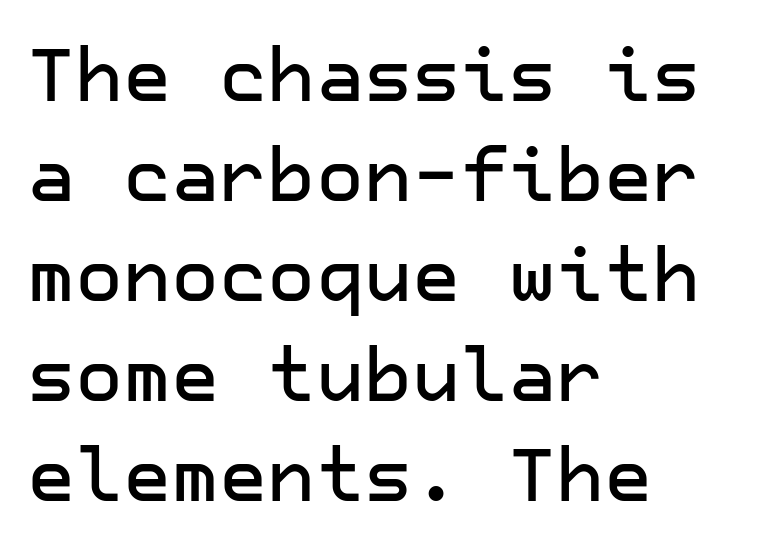
The image shows 74 px sans-serif type, upright; set left-aligned, normal line spacing (1.35x), normal letter spacing, not underlined; low stroke contrast and a medium x-height.
